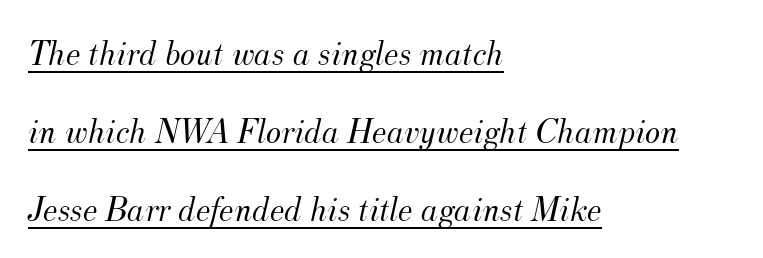
{"serif": "yes", "italic": "yes", "lean": "right", "slant_degrees": 12, "bold": "no", "weight": "light", "width": "normal", "stroke_contrast": "medium", "x_height": "small", "monospaced": "no", "underline": "yes", "align": "left", "line_spacing": "loose", "line_spacing_ratio": 2.17, "letter_spacing": "normal", "letter_spacing_em": 0.0, "glyph_px": 36}
